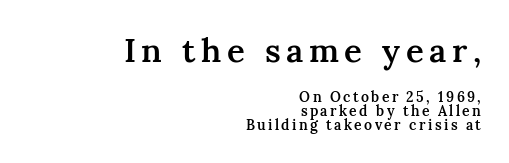
Q: Is the text bold? A: Semi-bold.
Q: Is the text italic (slanted)? A: No, it is upright.
Q: Is the typeface a serif or a sans-serif typeface? A: Serif.
Q: Is the text underlined? A: No.
Q: How is the paragraph aligned? A: Right-aligned.
Q: Is the spacing between lines tight, normal or loose? A: Tight.
Q: Which block of text is set in a larger size, the first (top) or the second (bottom)? A: The first (top) one.
Q: Width (condensed, normal, or wide)? A: Normal.
Q: Stroke contrast? A: Medium.
Q: x-height? A: Medium.
Q: Monospaced? A: No.
